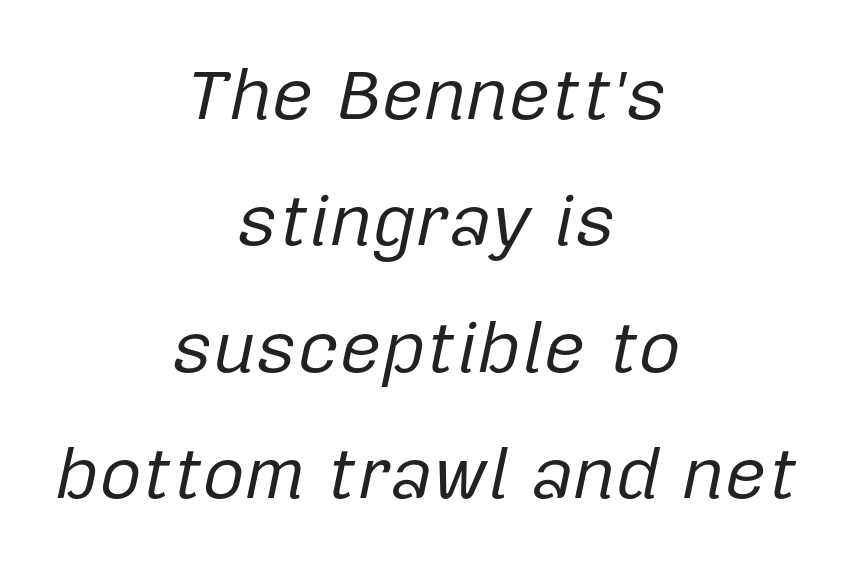
Q: Is the text bold? A: No.
Q: Is the text italic (slanted)? A: Yes, it leans right by about 12 degrees.
Q: Is the text underlined? A: No.
Q: How is the paragraph aligned? A: Centered.
Q: Is the spacing between letters normal or unusually wide? A: Normal.
Q: Width (condensed, normal, or wide)? A: Normal.
Q: Stroke contrast? A: Low.
Q: x-height? A: Medium.
Q: Monospaced? A: No.
